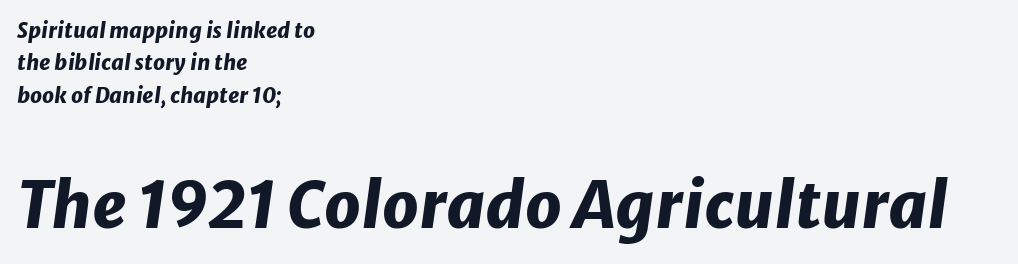
{"italic": "yes", "lean": "right", "slant_degrees": 8, "bold": "yes", "weight": "heavy", "width": "normal", "stroke_contrast": "low", "x_height": "medium", "monospaced": "no", "underline": "no", "align": "left", "line_spacing": "normal", "line_spacing_ratio": 1.54, "letter_spacing": "normal", "letter_spacing_em": 0.0, "larger_block": "second", "size_ratio": 3.05, "glyph_px": 64}
